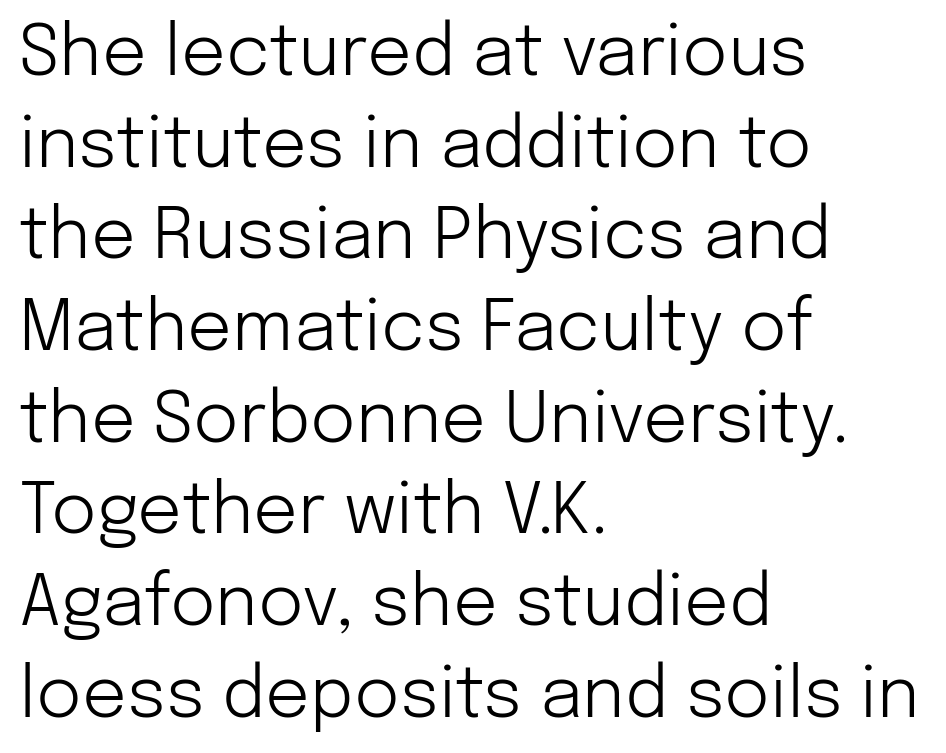
{"serif": "no", "italic": "no", "bold": "no", "weight": "light", "width": "normal", "stroke_contrast": "low", "x_height": "medium", "monospaced": "no", "underline": "no", "align": "left", "line_spacing": "normal", "line_spacing_ratio": 1.31, "letter_spacing": "normal", "letter_spacing_em": 0.0, "glyph_px": 70}
